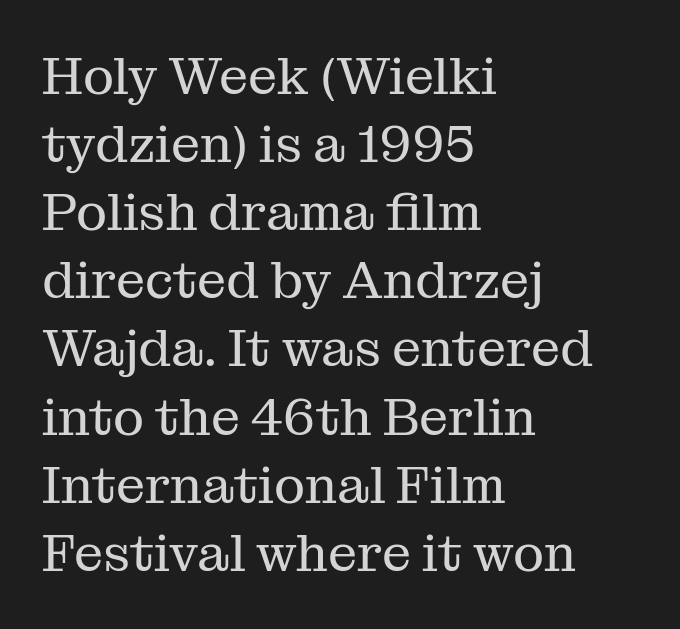
{"serif": "yes", "italic": "no", "bold": "no", "weight": "regular", "width": "normal", "stroke_contrast": "medium", "x_height": "medium", "monospaced": "no", "underline": "no", "align": "left", "line_spacing": "normal", "line_spacing_ratio": 1.31, "letter_spacing": "normal", "letter_spacing_em": 0.0, "glyph_px": 52}
